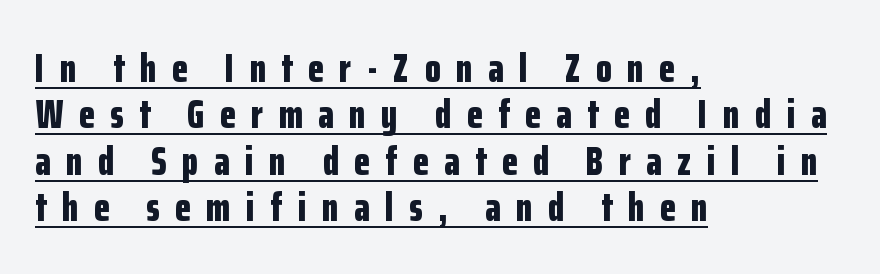
The image shows 41 px bold, condensed sans-serif type, upright; set left-aligned, tight line spacing (1.13x), unusually wide letter spacing (+0.38 em), underlined; low stroke contrast and a medium x-height.
